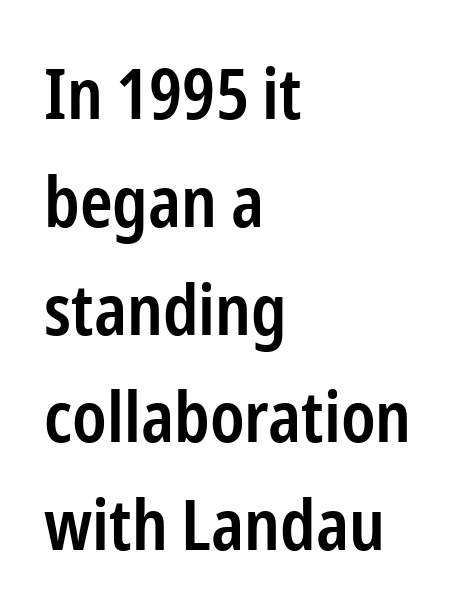
Nope, no serifs anywhere on these letters. Lines of text with bare space underneath. Semibold letterforms, between regular and bold. A typesetter would call this proportional, since set widths differ per character.
